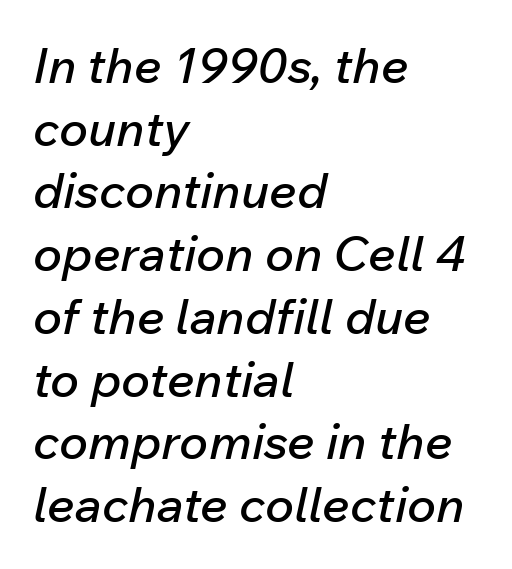
Proportional: the letters do not fall into vertical columns. The baseline area is clear. Nobody touched the tracking dial on this one. The lines in this sample share a left origin and differ only in where they stop. The rendering applies a slant to the glyphs. These lines sit exactly where default settings would place them.
